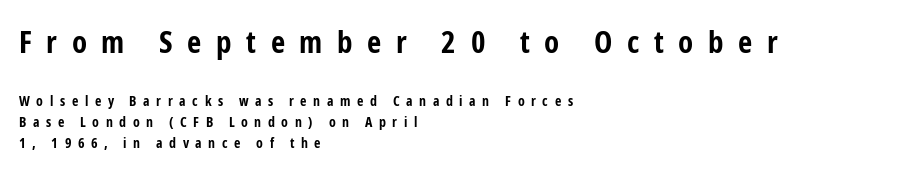
Reading top to bottom, the characters get smaller at the block break. The designer left line spacing at the default. These lines carry a lot of weight — the face is fully bold. Just letters on the line, the space beneath them empty. Compared with a centered layout, this one pins lines to the left instead. Caption: expanded tracking, letters set apart.
